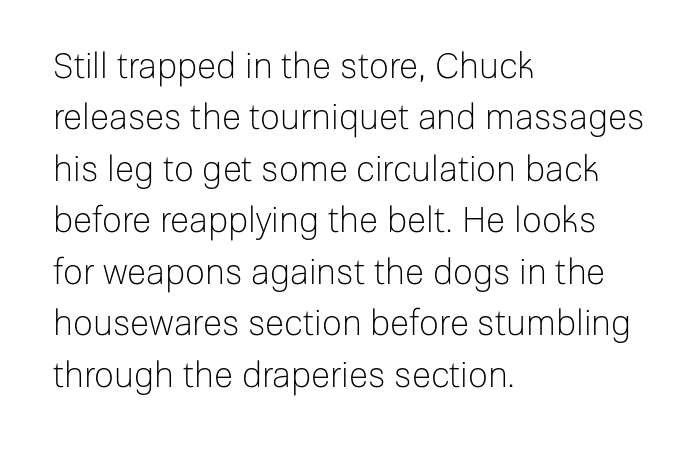
{"serif": "no", "italic": "no", "bold": "no", "weight": "light", "width": "normal", "stroke_contrast": "low", "x_height": "medium", "monospaced": "no", "underline": "no", "align": "left", "line_spacing": "normal", "line_spacing_ratio": 1.47, "letter_spacing": "normal", "letter_spacing_em": 0.0, "glyph_px": 35}
